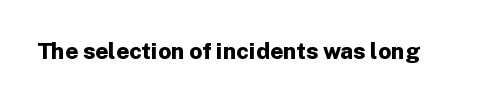
Notice how thick the strokes are: this is what a full bold looks like. In terms of letterspacing, this is plain default setting. The specimen omits any rule beneath the text block's lines. The lettering stays uniformly vertical, giving the passage a roman look.
